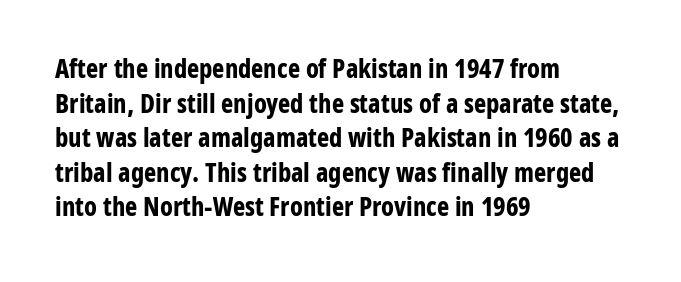
{"italic": "no", "bold": "yes", "underline": "no", "align": "left", "line_spacing": "normal", "line_spacing_ratio": 1.33, "letter_spacing": "normal", "letter_spacing_em": 0.0, "glyph_px": 26}
